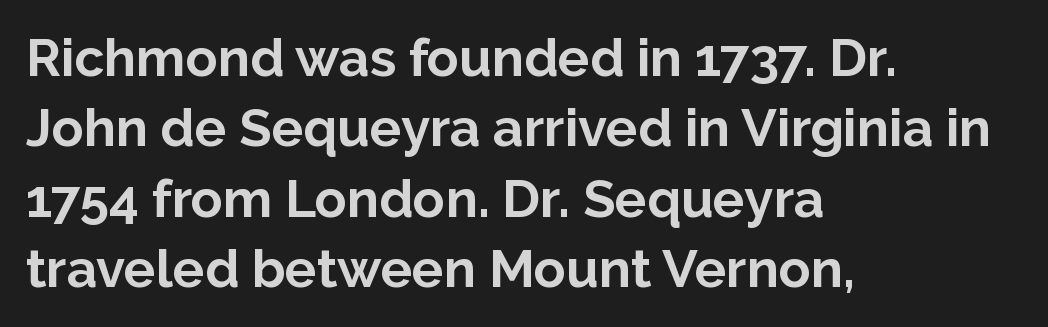
{"serif": "no", "italic": "no", "bold": "yes", "weight": "bold", "width": "normal", "stroke_contrast": "low", "x_height": "medium", "monospaced": "no", "underline": "no", "align": "left", "line_spacing": "normal", "line_spacing_ratio": 1.33, "letter_spacing": "normal", "letter_spacing_em": 0.0, "glyph_px": 53}
